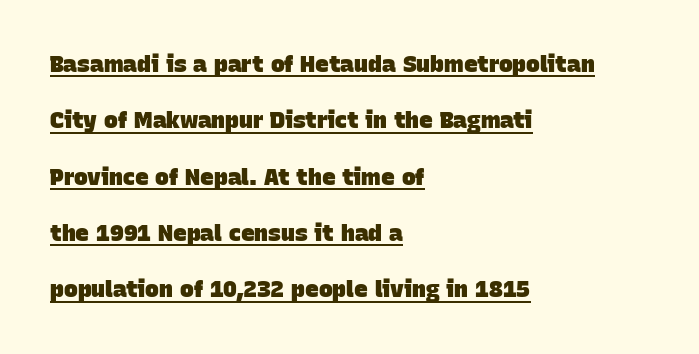
Q: Is the text bold? A: Yes.
Q: Is the text underlined? A: Yes.
Q: How is the paragraph aligned? A: Left-aligned.
Q: Is the spacing between letters normal or unusually wide? A: Normal.
Q: Is the spacing between lines tight, normal or loose? A: Loose.
